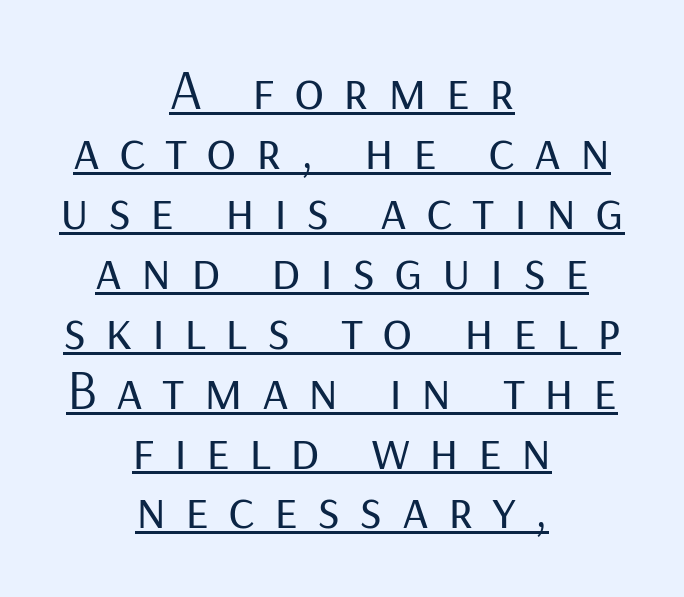
The image shows 56 px regular-weight sans-serif type, upright; set centered, tight line spacing (1.07x), unusually wide letter spacing (+0.34 em), underlined; low stroke contrast and a medium x-height.
